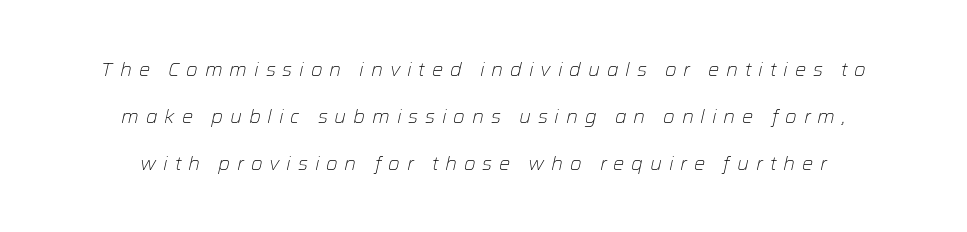
{"italic": "yes", "lean": "right", "slant_degrees": 12, "bold": "no", "underline": "no", "align": "center", "line_spacing": "loose", "line_spacing_ratio": 2.34, "letter_spacing": "wide", "letter_spacing_em": 0.34, "glyph_px": 20}
